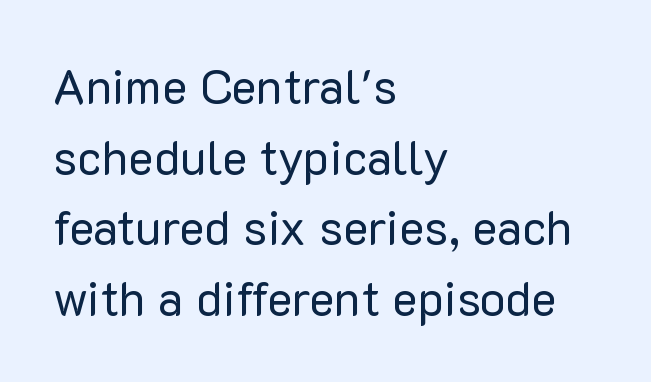
{"serif": "no", "italic": "no", "bold": "no", "weight": "regular", "width": "normal", "stroke_contrast": "low", "x_height": "medium", "monospaced": "no", "underline": "no", "align": "left", "line_spacing": "normal", "line_spacing_ratio": 1.47, "letter_spacing": "normal", "letter_spacing_em": 0.0, "glyph_px": 48}
